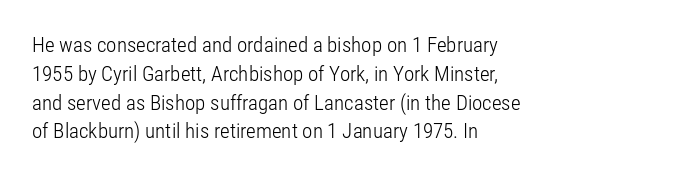
{"italic": "no", "bold": "no", "underline": "no", "align": "left", "line_spacing": "normal", "line_spacing_ratio": 1.37, "letter_spacing": "normal", "letter_spacing_em": 0.0, "glyph_px": 21}
